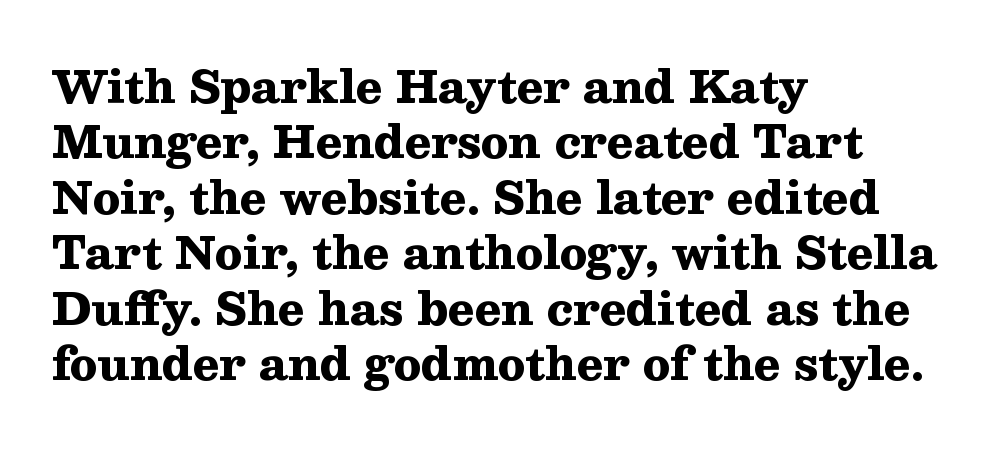
The image shows 44 px heavy, wide serif type, upright; set left-aligned, normal line spacing (1.26x), normal letter spacing, not underlined; medium stroke contrast and a medium x-height.
